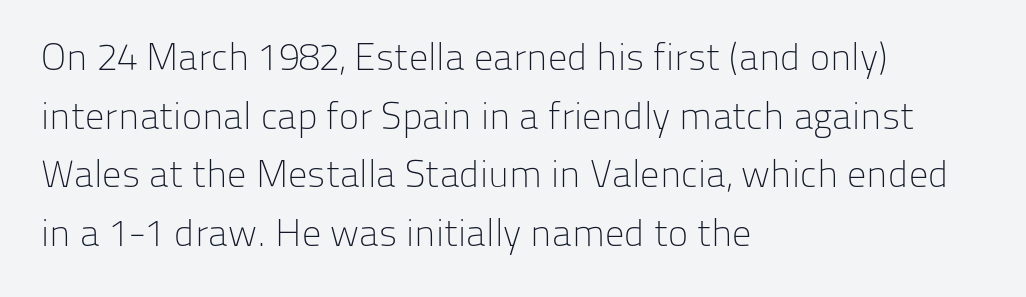
Q: Is the text bold? A: No.
Q: Is the text italic (slanted)? A: No, it is upright.
Q: Is the typeface a serif or a sans-serif typeface? A: Sans-serif.
Q: Is the text underlined? A: No.
Q: How is the paragraph aligned? A: Left-aligned.
Q: Is the spacing between letters normal or unusually wide? A: Normal.
Q: Is the spacing between lines tight, normal or loose? A: Normal.
Q: Width (condensed, normal, or wide)? A: Normal.
Q: Stroke contrast? A: Low.
Q: x-height? A: Medium.
Q: Monospaced? A: No.
